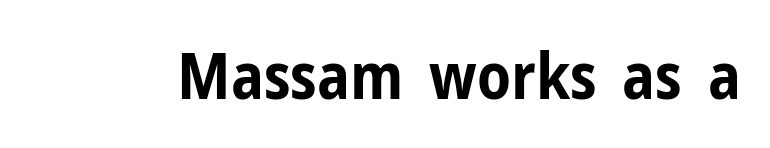
The image shows 65 px bold, condensed sans-serif type, upright; set normal letter spacing, not underlined; low stroke contrast and a medium x-height.
